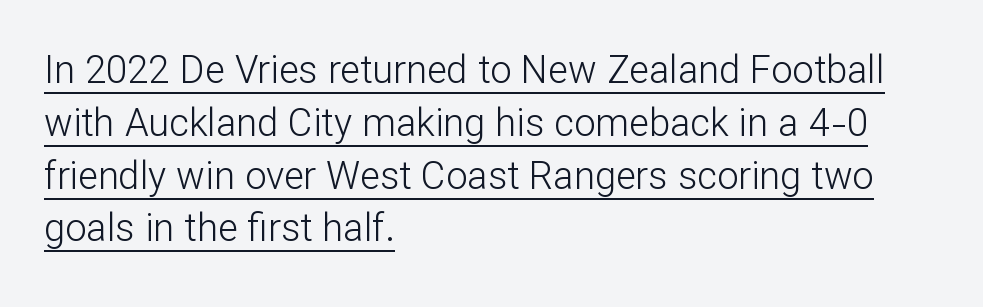
Q: Is the text bold? A: No.
Q: Is the text italic (slanted)? A: No, it is upright.
Q: Is the typeface a serif or a sans-serif typeface? A: Sans-serif.
Q: Is the text underlined? A: Yes.
Q: How is the paragraph aligned? A: Left-aligned.
Q: Is the spacing between letters normal or unusually wide? A: Normal.
Q: Is the spacing between lines tight, normal or loose? A: Normal.
Q: Width (condensed, normal, or wide)? A: Normal.
Q: Stroke contrast? A: Low.
Q: x-height? A: Medium.
Q: Monospaced? A: No.
